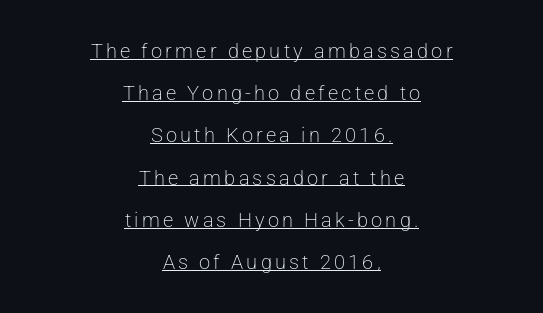
{"italic": "no", "bold": "no", "underline": "yes", "align": "center", "line_spacing": "loose", "line_spacing_ratio": 2.11, "glyph_px": 20}
